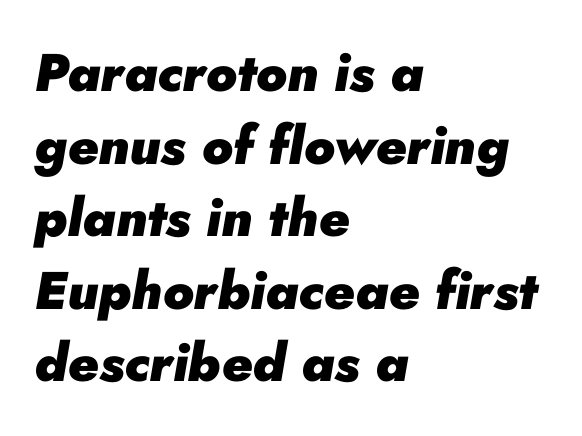
{"italic": "yes", "lean": "right", "slant_degrees": 10, "bold": "yes", "weight": "heavy", "width": "normal", "stroke_contrast": "low", "x_height": "small", "monospaced": "no", "underline": "no", "align": "left", "line_spacing": "normal", "line_spacing_ratio": 1.37, "letter_spacing": "normal", "letter_spacing_em": 0.0, "glyph_px": 53}
